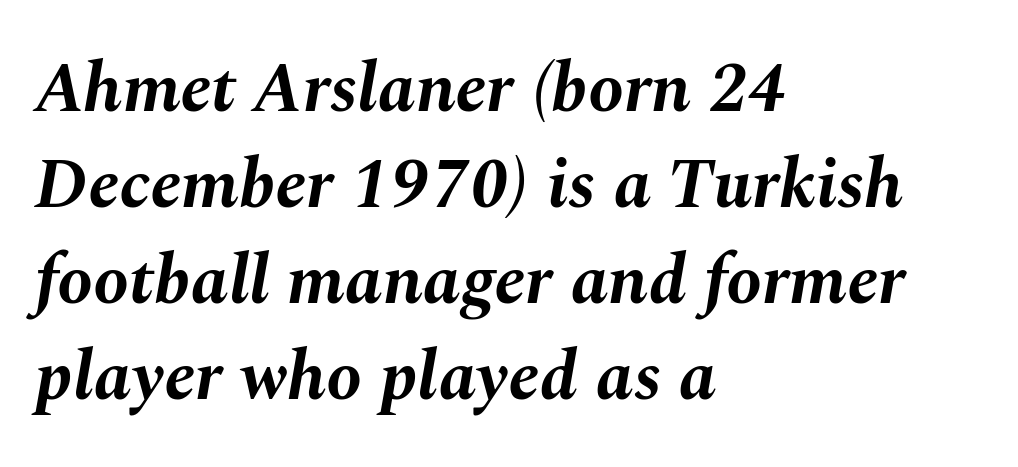
Q: Is the text bold? A: Yes.
Q: Is the text italic (slanted)? A: Yes, it leans right by about 10 degrees.
Q: Is the text underlined? A: No.
Q: How is the paragraph aligned? A: Left-aligned.
Q: Is the spacing between letters normal or unusually wide? A: Normal.
Q: Is the spacing between lines tight, normal or loose? A: Normal.
Q: Width (condensed, normal, or wide)? A: Normal.
Q: Stroke contrast? A: Medium.
Q: x-height? A: Medium.
Q: Monospaced? A: No.
